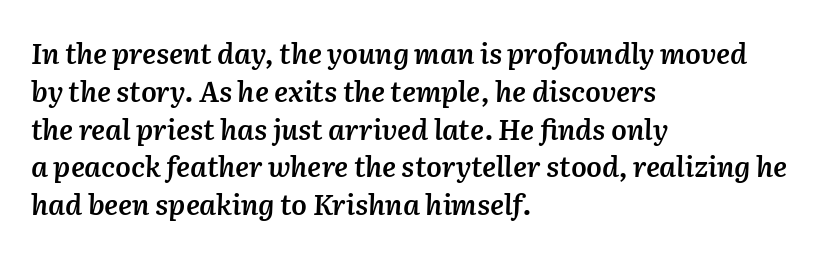
Q: Is the text bold? A: Semi-bold.
Q: Is the text italic (slanted)? A: Yes, it leans right by about 2 degrees.
Q: Is the text underlined? A: No.
Q: How is the paragraph aligned? A: Left-aligned.
Q: Is the spacing between letters normal or unusually wide? A: Normal.
Q: Is the spacing between lines tight, normal or loose? A: Normal.
Q: Width (condensed, normal, or wide)? A: Normal.
Q: Stroke contrast? A: Medium.
Q: x-height? A: Medium.
Q: Monospaced? A: No.
